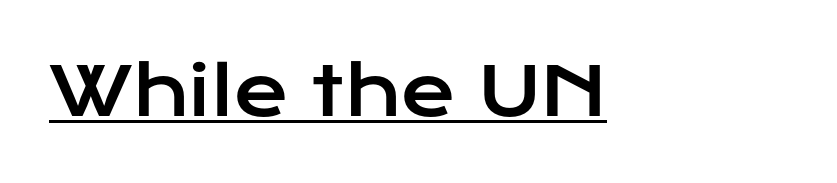
A rule runs beneath these lines of type. The lettering stays uniformly vertical, giving the passage a roman look. The rendering uses natural spacing where letterforms have individual widths. Look at the bottom of the vertical strokes: they stop flat, with no serifs. The rendering keeps characters at their native spacing.
